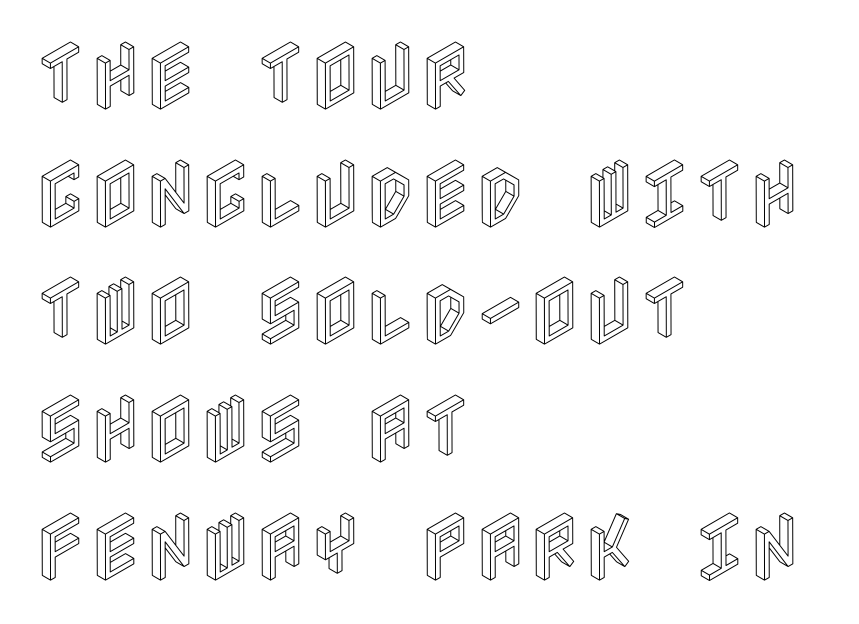
{"italic": "no", "width": "condensed", "x_height": "large", "underline": "no", "align": "left", "line_spacing": "normal", "line_spacing_ratio": 1.57, "letter_spacing": "normal", "letter_spacing_em": 0.0, "glyph_px": 75}
